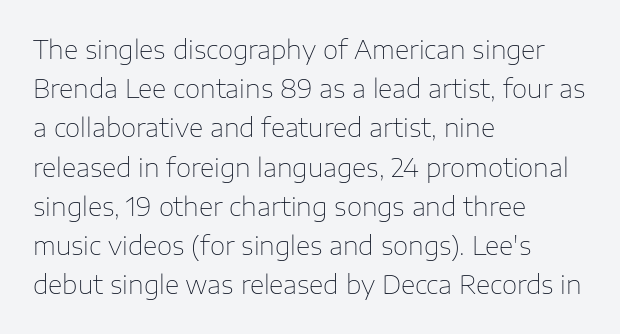
Q: Is the text bold? A: No.
Q: Is the text italic (slanted)? A: No, it is upright.
Q: Is the text underlined? A: No.
Q: How is the paragraph aligned? A: Left-aligned.
Q: Is the spacing between letters normal or unusually wide? A: Normal.
Q: Is the spacing between lines tight, normal or loose? A: Normal.
